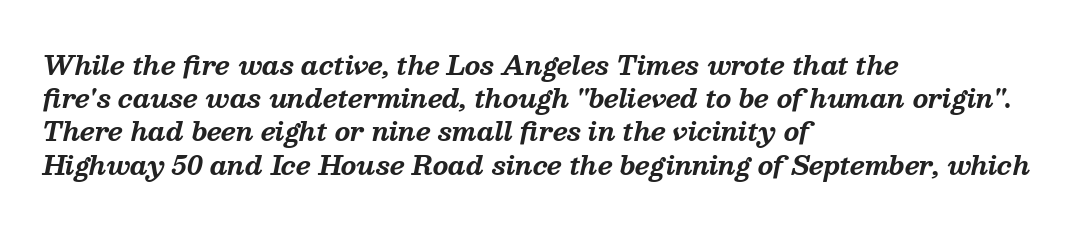
{"italic": "yes", "lean": "right", "slant_degrees": 13, "bold": "yes", "underline": "no", "align": "left", "line_spacing": "normal", "line_spacing_ratio": 1.33, "letter_spacing": "normal", "letter_spacing_em": 0.0, "glyph_px": 25}
